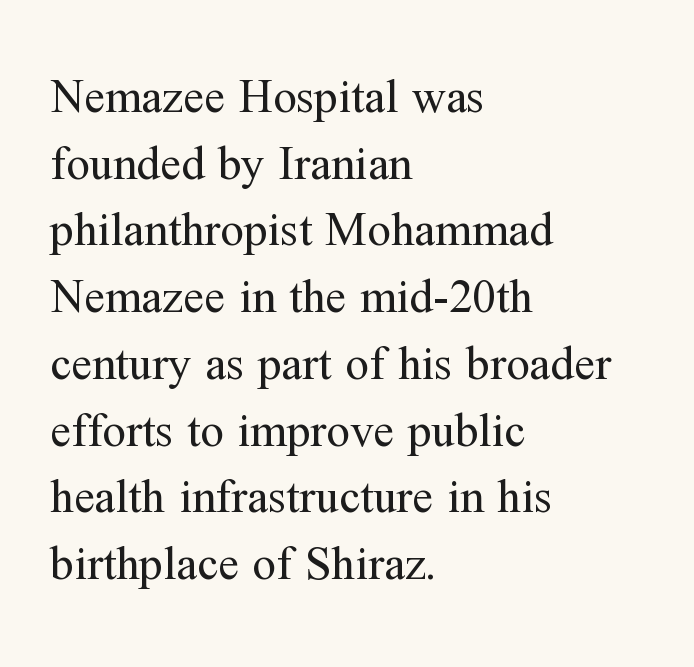
Look at the bottom of the vertical strokes: they flare into serifs here. Any mark beneath the type? The region is blank. These lines sit exactly where default settings would place them. The axis of the letterforms is exactly vertical.
